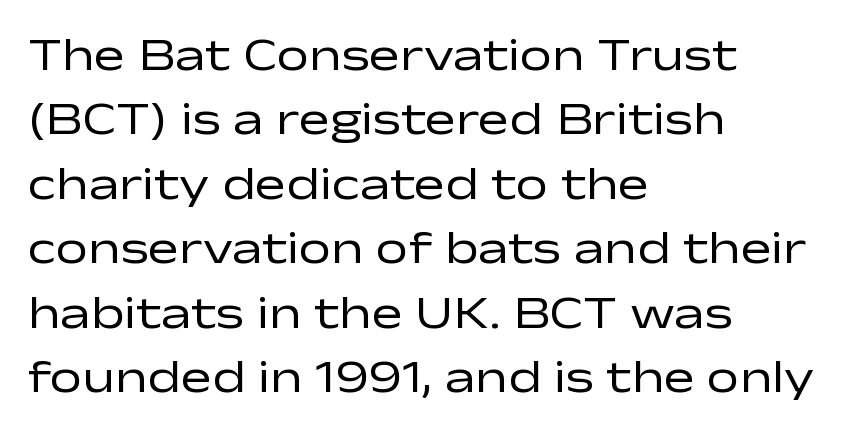
Q: Is the text bold? A: No.
Q: Is the text italic (slanted)? A: No, it is upright.
Q: Is the typeface a serif or a sans-serif typeface? A: Sans-serif.
Q: Is the text underlined? A: No.
Q: How is the paragraph aligned? A: Left-aligned.
Q: Is the spacing between letters normal or unusually wide? A: Normal.
Q: Is the spacing between lines tight, normal or loose? A: Normal.
Q: Width (condensed, normal, or wide)? A: Wide.
Q: Stroke contrast? A: Low.
Q: x-height? A: Medium.
Q: Monospaced? A: No.
